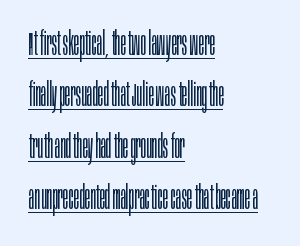
Q: Is the text bold? A: No.
Q: Is the text italic (slanted)? A: No, it is upright.
Q: Is the typeface a serif or a sans-serif typeface? A: Sans-serif.
Q: Is the text underlined? A: Yes.
Q: How is the paragraph aligned? A: Left-aligned.
Q: Is the spacing between letters normal or unusually wide? A: Normal.
Q: Is the spacing between lines tight, normal or loose? A: Normal.
Q: Width (condensed, normal, or wide)? A: Condensed.
Q: Stroke contrast? A: Low.
Q: x-height? A: Large.
Q: Monospaced? A: No.
